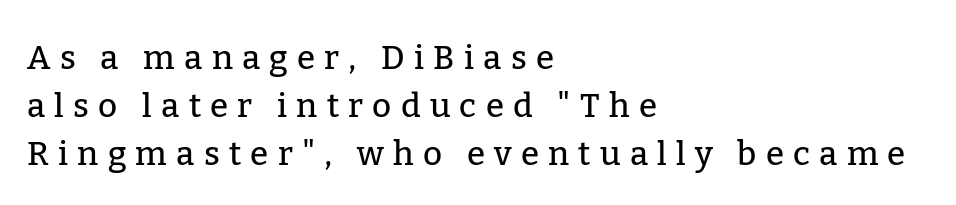
Has an underline been added? It has not. Is this a sans? No — the strokes have serifs. Short note: letters widely spaced. Compared with a centered layout, this one pins lines to the left instead. The designer left line spacing at the default.
